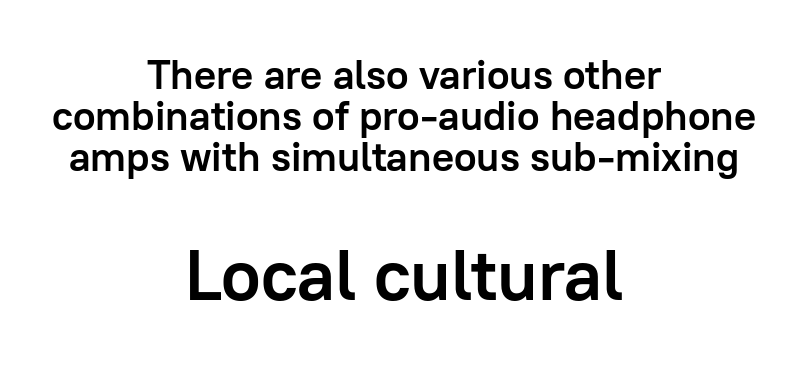
The image shows 72 px semibold sans-serif type, upright; set centered, tight line spacing (1.0x), normal letter spacing, not underlined; the second (bottom) block is 1.76x larger; low stroke contrast and a medium x-height.
